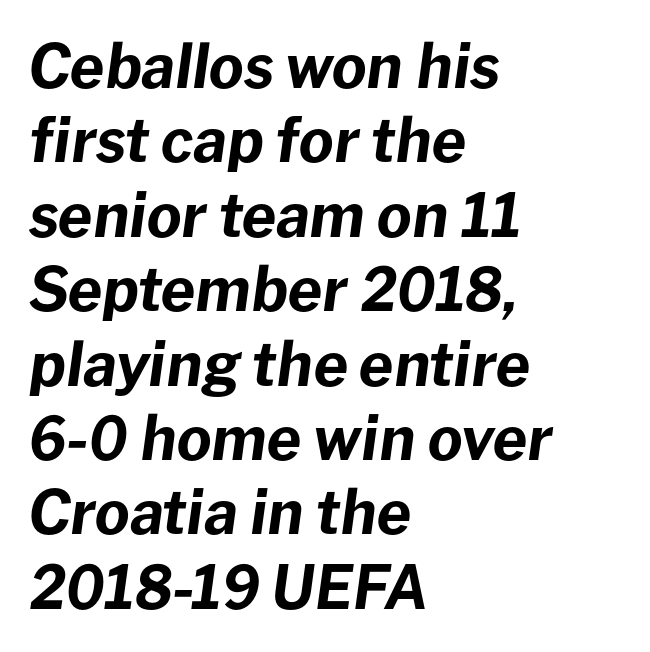
The image shows 60 px bold type, italic (leaning right); set left-aligned, line spacing 1.24x, normal letter spacing, not underlined; low stroke contrast and a medium x-height.
